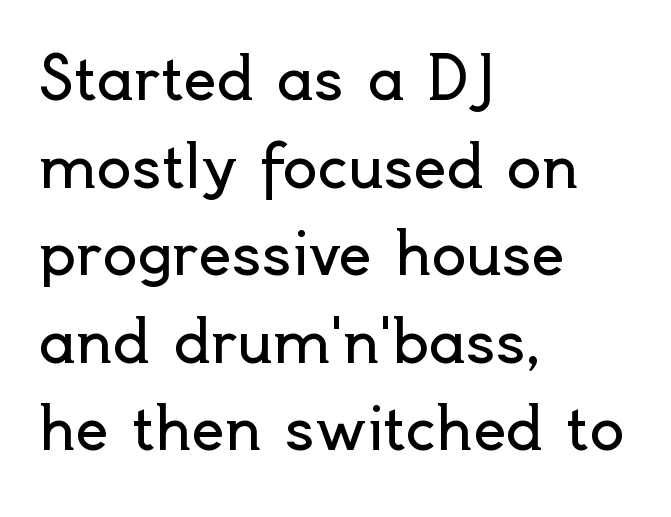
The image shows 58 px regular-weight sans-serif type, upright; set left-aligned, normal line spacing (1.51x), normal letter spacing, not underlined; a small x-height.
